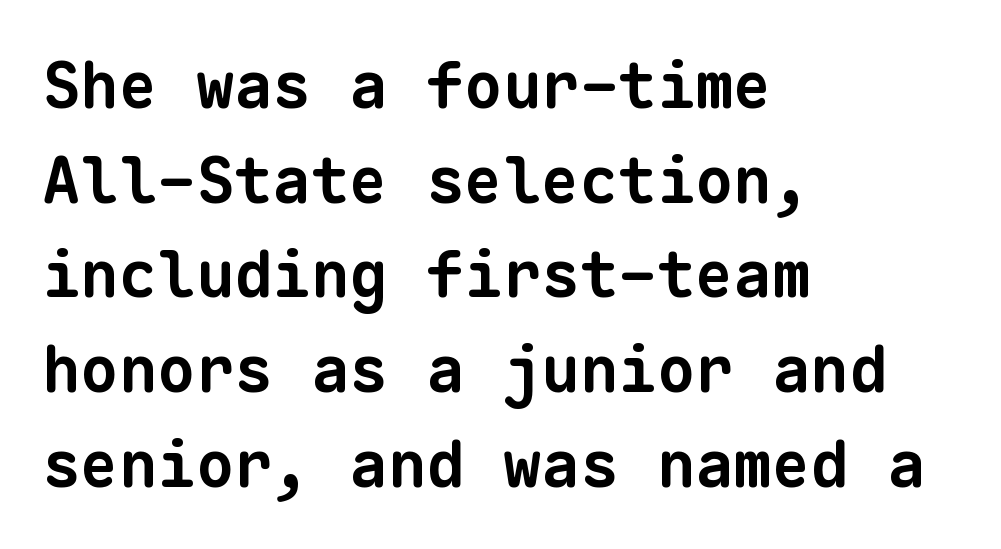
{"serif": "no", "bold": "yes", "weight": "bold", "width": "normal", "stroke_contrast": "low", "x_height": "medium", "monospaced": "yes", "underline": "no", "align": "left", "line_spacing": "normal", "line_spacing_ratio": 1.48, "letter_spacing": "normal", "letter_spacing_em": 0.0, "glyph_px": 64}
